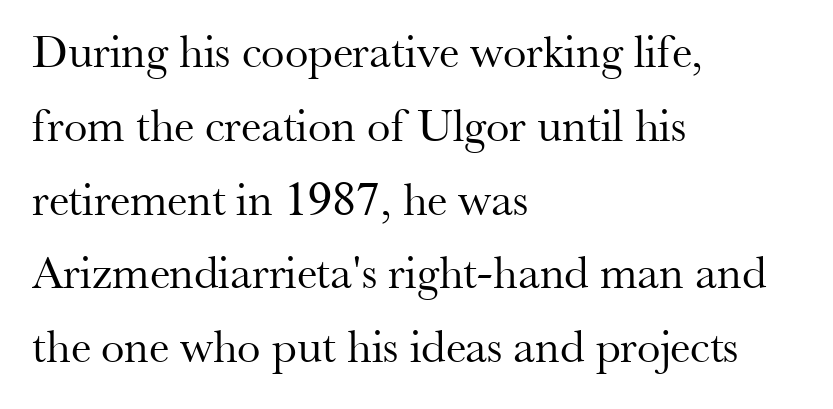
This is not heavy type; no bold has been used. This sample keeps an unexceptional amount of space between lines. These lines are composed in type with serifs. Vertical strokes here are truly vertical. Character widths vary here, with narrow letters taking less room than wide ones.
